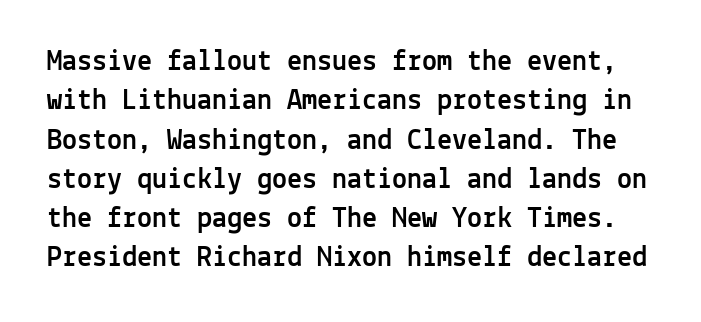
{"serif": "no", "italic": "no", "width": "normal", "x_height": "medium", "monospaced": "yes", "underline": "no", "line_spacing": "normal", "line_spacing_ratio": 1.31, "letter_spacing": "normal", "letter_spacing_em": 0.0, "glyph_px": 30}
